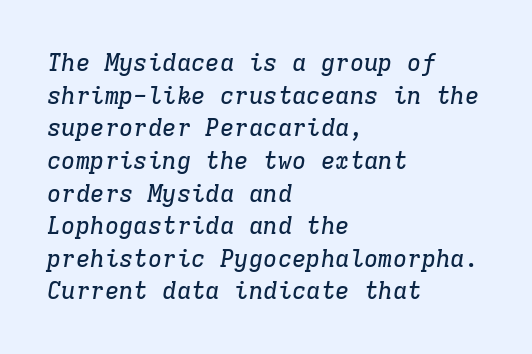
{"italic": "yes", "lean": "right", "slant_degrees": 9, "underline": "no", "align": "left", "line_spacing": "normal", "line_spacing_ratio": 1.36, "letter_spacing": "normal", "letter_spacing_em": 0.0, "glyph_px": 24}
